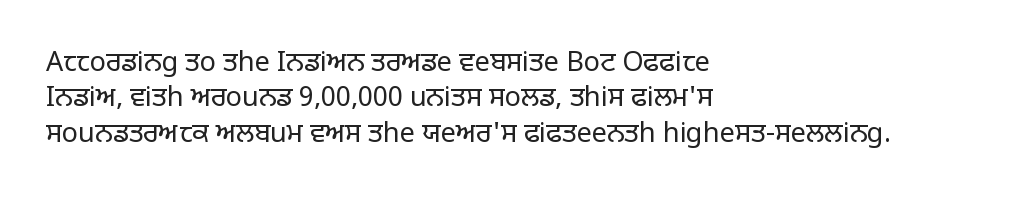
{"italic": "no", "bold": "no", "underline": "no", "align": "left", "line_spacing": "normal", "line_spacing_ratio": 1.31, "letter_spacing": "normal", "letter_spacing_em": 0.0, "glyph_px": 27}
